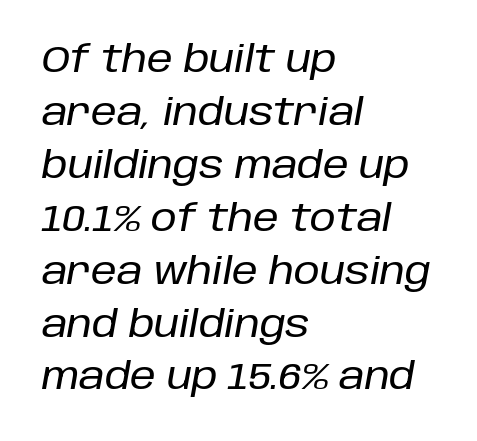
The face used here has a pronounced slope to its letters. Casual observation: everything's shoved over to the left. Caption: standard tracking, unaltered. Each new line begins a customary step beneath the previous one. Clear beneath every line of the passage. Character widths vary here, with narrow letters taking less room than wide ones.
